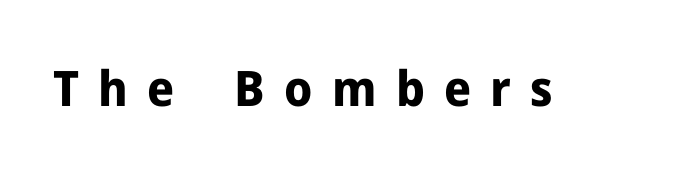
Q: Is the text bold? A: Yes.
Q: Is the text italic (slanted)? A: No, it is upright.
Q: Is the typeface a serif or a sans-serif typeface? A: Sans-serif.
Q: Is the text underlined? A: No.
Q: Is the spacing between letters normal or unusually wide? A: Unusually wide.
Q: Width (condensed, normal, or wide)? A: Normal.
Q: Stroke contrast? A: Low.
Q: x-height? A: Medium.
Q: Monospaced? A: No.
